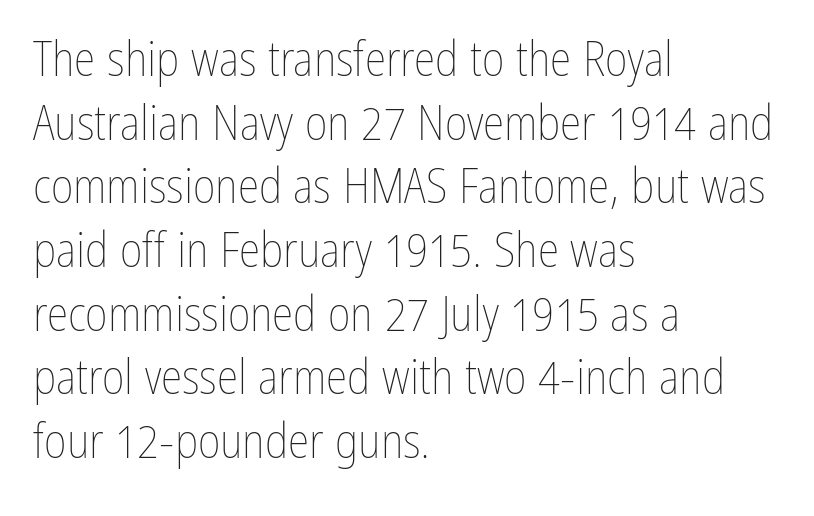
Weight: not bold — regular or lighter. The paragraph shown leans on its left margin. Compared with typical body copy, the letter spacing here is the same. Is this a fixed-width face? No — the glyphs have proportional, varying widths. The rendering uses a moderate line-height, typical for paragraphs. In terms of posture, this sample is upright.
